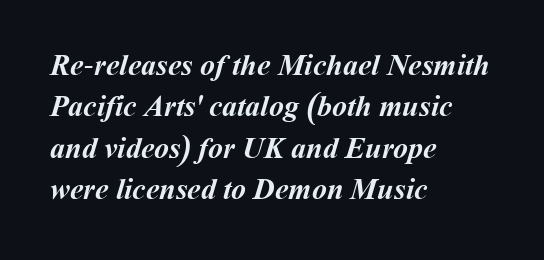
Each letter keeps its own natural width here, so spacing adapts to shape. The characters look thick and weighty, a clear bold. Rows of type keep a routine distance in the vertical direction. Does extra space separate the letters? No, they use regular spacing. Descenders hang freely into open space.
